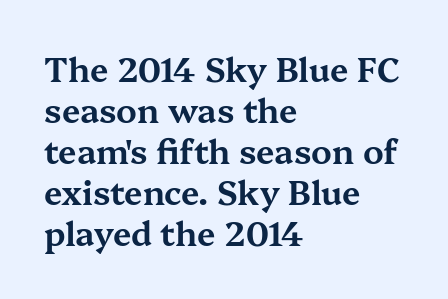
The image shows 33 px wide serif type, upright; set left-aligned, line spacing 1.24x, normal letter spacing, not underlined; medium stroke contrast and a medium x-height.
